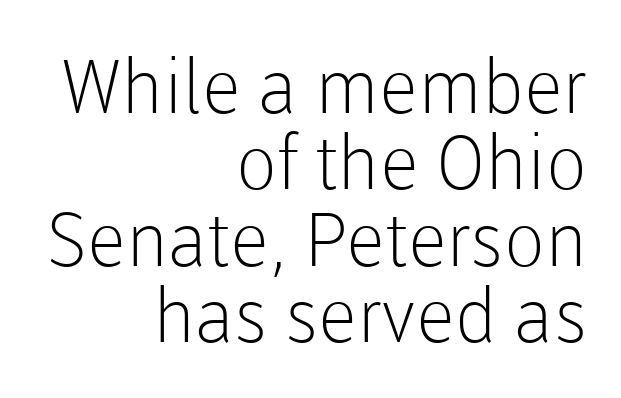
Q: Is the text bold? A: No.
Q: Is the text italic (slanted)? A: No, it is upright.
Q: Is the typeface a serif or a sans-serif typeface? A: Sans-serif.
Q: Is the text underlined? A: No.
Q: How is the paragraph aligned? A: Right-aligned.
Q: Is the spacing between letters normal or unusually wide? A: Normal.
Q: Is the spacing between lines tight, normal or loose? A: Tight.
Q: Width (condensed, normal, or wide)? A: Normal.
Q: Stroke contrast? A: Low.
Q: x-height? A: Medium.
Q: Monospaced? A: No.
